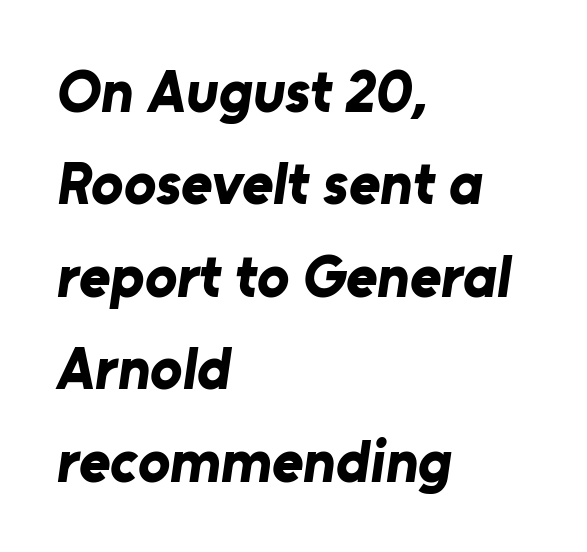
The image shows 60 px bold sans-serif type; set left-aligned, normal line spacing (1.54x), normal letter spacing, not underlined; low stroke contrast and a medium x-height.
